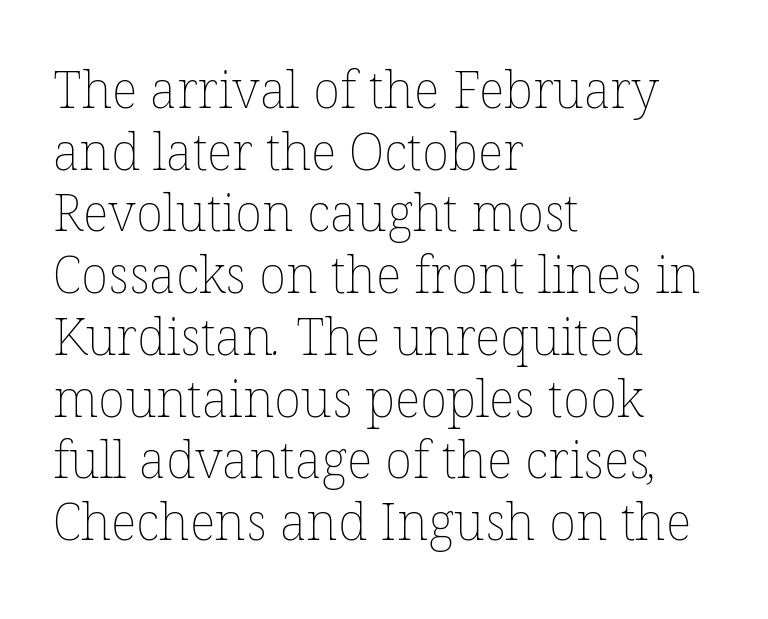
Q: Is the text bold? A: No.
Q: Is the text underlined? A: No.
Q: How is the paragraph aligned? A: Left-aligned.
Q: Is the spacing between letters normal or unusually wide? A: Normal.
Q: Width (condensed, normal, or wide)? A: Normal.
Q: Stroke contrast? A: Low.
Q: x-height? A: Medium.
Q: Monospaced? A: No.
